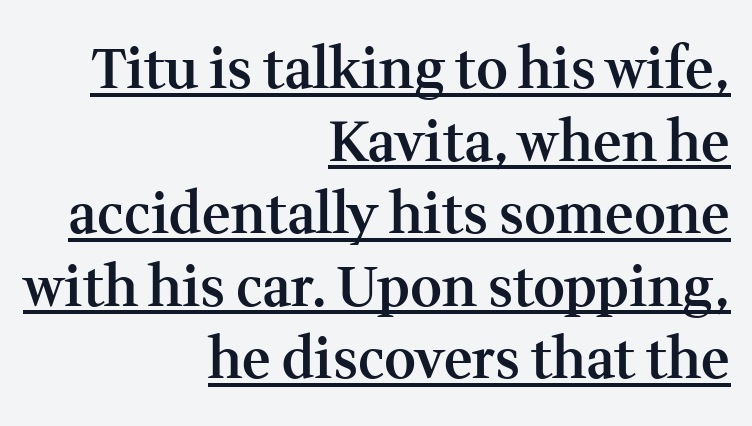
The sample has been set in demibold, a notch under bold. Does extra space separate the letters? No, they use regular spacing. Line ends are locked; line starts wander. Do the letters lean? They stand straight. Serif or sans? Serif — the stroke terminals have little feet. Looks like regular typesetting: each glyph gets only the width it needs.
